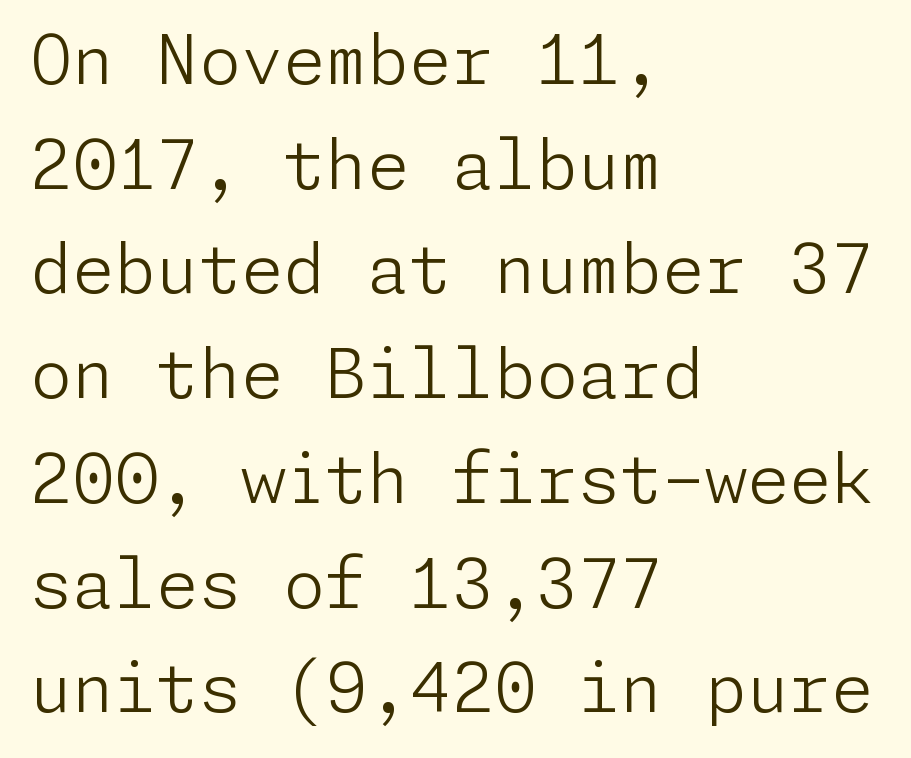
Q: Is the text bold? A: No.
Q: Is the text italic (slanted)? A: No, it is upright.
Q: Is the typeface a serif or a sans-serif typeface? A: Sans-serif.
Q: Is the text underlined? A: No.
Q: How is the paragraph aligned? A: Left-aligned.
Q: Is the spacing between letters normal or unusually wide? A: Normal.
Q: Is the spacing between lines tight, normal or loose? A: Normal.
Q: Width (condensed, normal, or wide)? A: Normal.
Q: Stroke contrast? A: Low.
Q: x-height? A: Medium.
